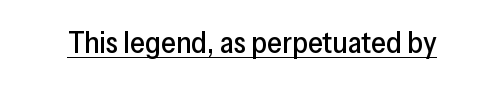
{"serif": "no", "italic": "no", "width": "normal", "stroke_contrast": "low", "x_height": "medium", "monospaced": "no", "underline": "yes", "letter_spacing": "normal", "letter_spacing_em": 0.0, "glyph_px": 30}
